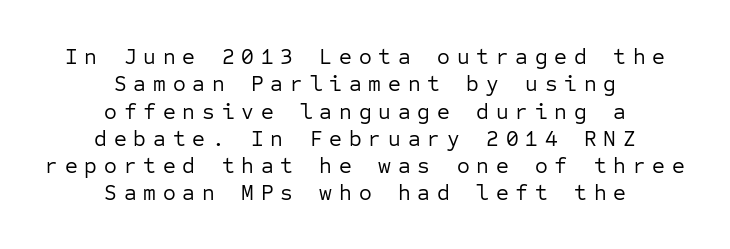
Q: Is the text bold? A: No.
Q: Is the text italic (slanted)? A: No, it is upright.
Q: Is the text underlined? A: No.
Q: How is the paragraph aligned? A: Centered.
Q: Is the spacing between letters normal or unusually wide? A: Unusually wide.
